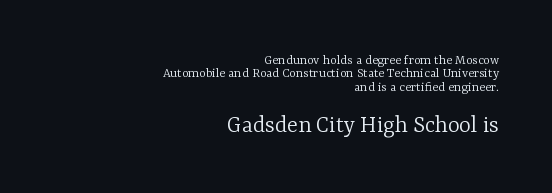
The image shows 25 px text type, upright; set right-aligned, tight line spacing (0.96x), normal letter spacing, not underlined; the second (bottom) block is 1.79x larger.
